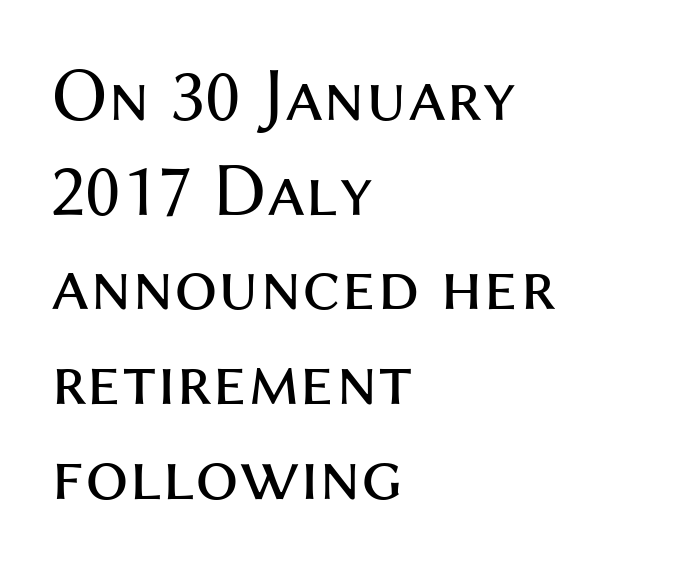
Q: Is the text bold? A: No.
Q: Is the text italic (slanted)? A: No, it is upright.
Q: Is the typeface a serif or a sans-serif typeface? A: Sans-serif.
Q: Is the text underlined? A: No.
Q: How is the paragraph aligned? A: Left-aligned.
Q: Is the spacing between letters normal or unusually wide? A: Normal.
Q: Width (condensed, normal, or wide)? A: Normal.
Q: Stroke contrast? A: Medium.
Q: x-height? A: Medium.
Q: Monospaced? A: No.
